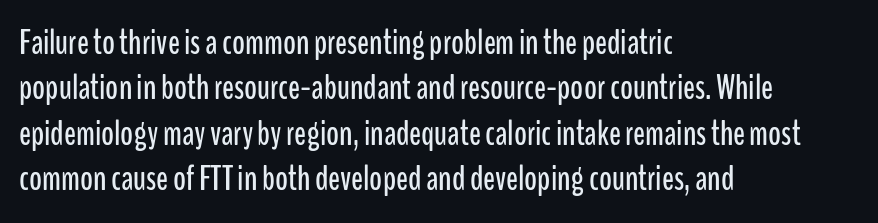
Q: Is the text italic (slanted)? A: No, it is upright.
Q: Is the typeface a serif or a sans-serif typeface? A: Sans-serif.
Q: Is the text underlined? A: No.
Q: How is the paragraph aligned? A: Left-aligned.
Q: Is the spacing between letters normal or unusually wide? A: Normal.
Q: Is the spacing between lines tight, normal or loose? A: Normal.
Q: Width (condensed, normal, or wide)? A: Condensed.
Q: Stroke contrast? A: Low.
Q: x-height? A: Medium.
Q: Monospaced? A: No.
